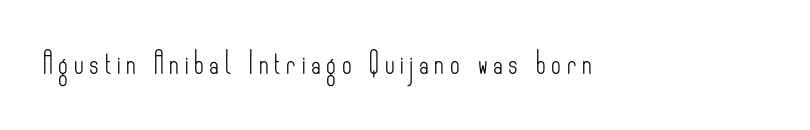
The image shows 21 px text type, upright; set unusually wide letter spacing (+0.27 em), not underlined.
